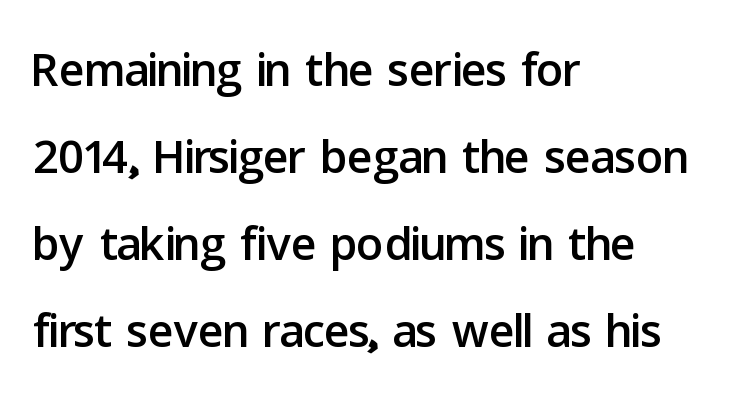
Q: Is the text italic (slanted)? A: No, it is upright.
Q: Is the typeface a serif or a sans-serif typeface? A: Sans-serif.
Q: Is the text underlined? A: No.
Q: How is the paragraph aligned? A: Left-aligned.
Q: Is the spacing between letters normal or unusually wide? A: Normal.
Q: Is the spacing between lines tight, normal or loose? A: Normal.
Q: Width (condensed, normal, or wide)? A: Normal.
Q: Stroke contrast? A: Low.
Q: x-height? A: Medium.
Q: Monospaced? A: No.
